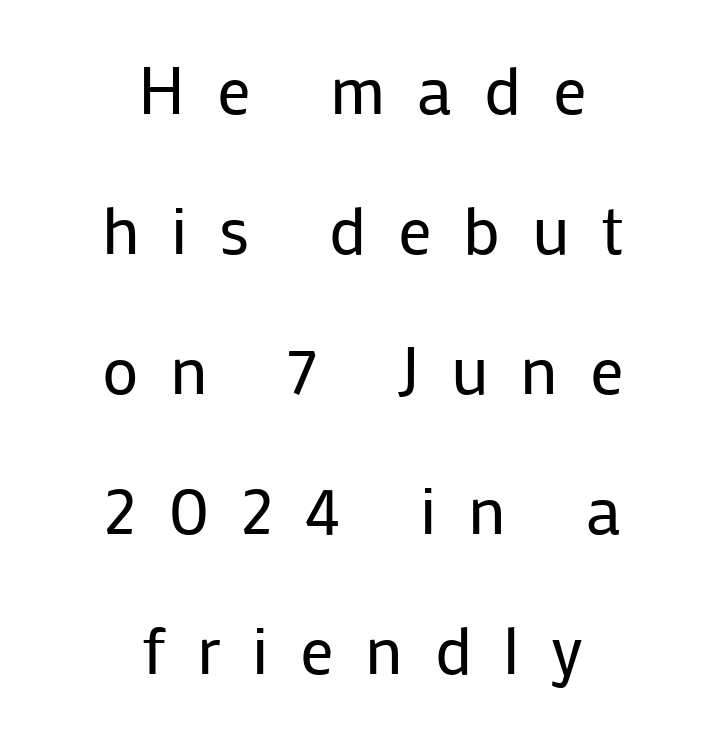
A great deal of white space separates one row of letters from the next. Vertical strokes here are truly vertical. On a weight scale, this lands at 450 or below. Words appear elongated and porous because spacing is wide. The lines are quadded center. The characters display no serif detailing; their extremities are plain.
